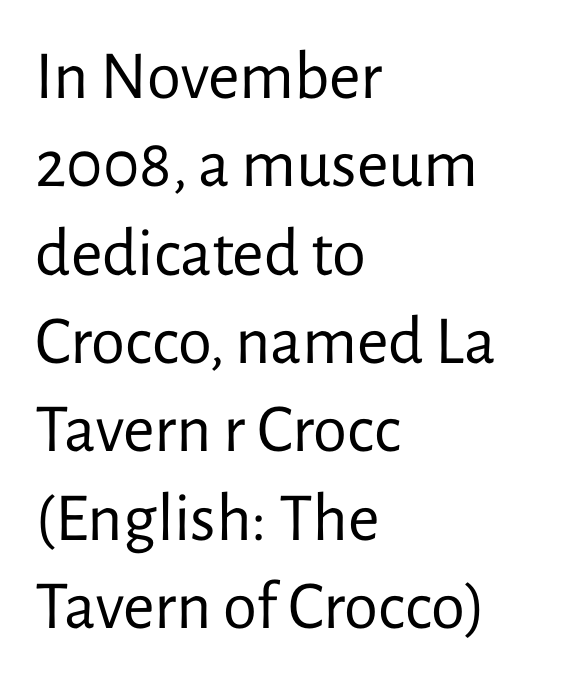
Looks like regular typesetting: each glyph gets only the width it needs. All the whitespace from short lines collects on the right. Quick note: not italic, upright. Characters follow at the spacing the type designer built in. These lines sit exactly where default settings would place them. The foot of each line stays bare and open.
